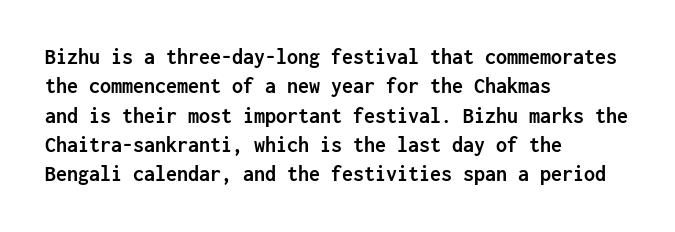
{"italic": "no", "bold": "yes", "underline": "no", "align": "left", "line_spacing": "normal", "line_spacing_ratio": 1.33, "letter_spacing": "normal", "letter_spacing_em": 0.0, "glyph_px": 22}
